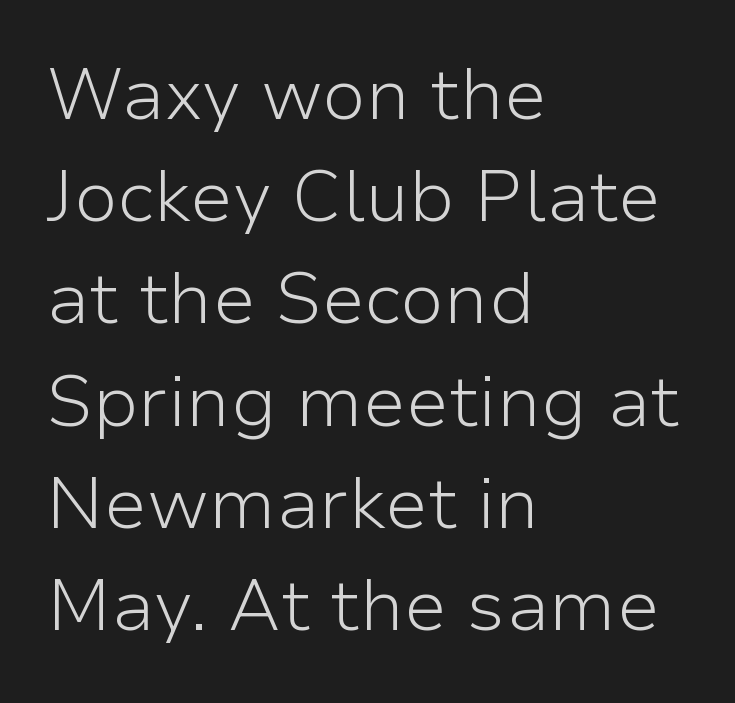
Nobody touched the tracking dial on this one. Weight class: somewhere from thin through regular. Vertical spacing — default. The letters stand upright; this is a roman face.
